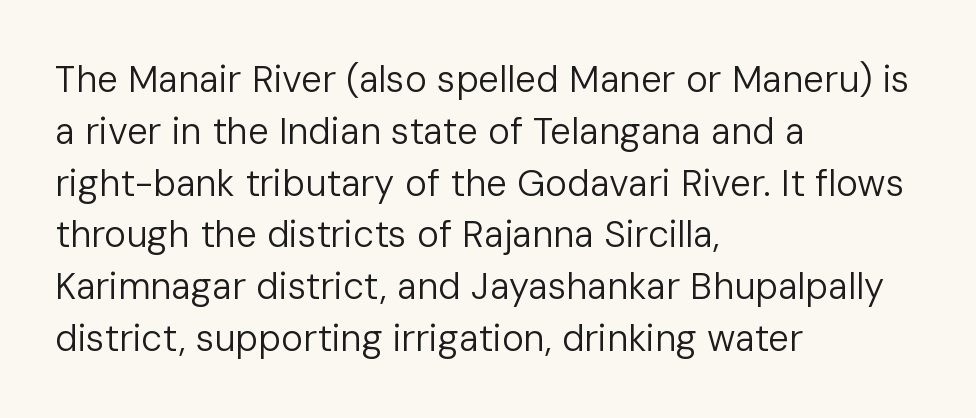
{"serif": "no", "italic": "no", "bold": "no", "weight": "regular", "width": "normal", "stroke_contrast": "low", "x_height": "medium", "monospaced": "no", "underline": "no", "align": "left", "line_spacing": "normal", "line_spacing_ratio": 1.4, "letter_spacing": "normal", "letter_spacing_em": 0.0, "glyph_px": 37}
